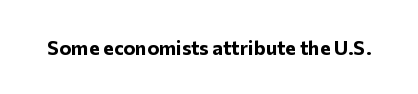
Q: Is the text bold? A: Yes.
Q: Is the text italic (slanted)? A: No, it is upright.
Q: Is the text underlined? A: No.
Q: Is the spacing between letters normal or unusually wide? A: Normal.
